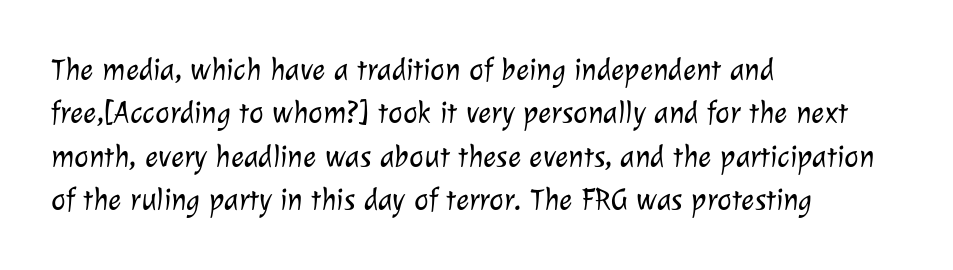
{"serif": "no", "bold": "no", "weight": "light", "width": "normal", "stroke_contrast": "low", "x_height": "medium", "monospaced": "no", "underline": "no", "align": "left", "line_spacing": "normal", "line_spacing_ratio": 1.4, "letter_spacing": "normal", "letter_spacing_em": 0.0, "glyph_px": 31}
